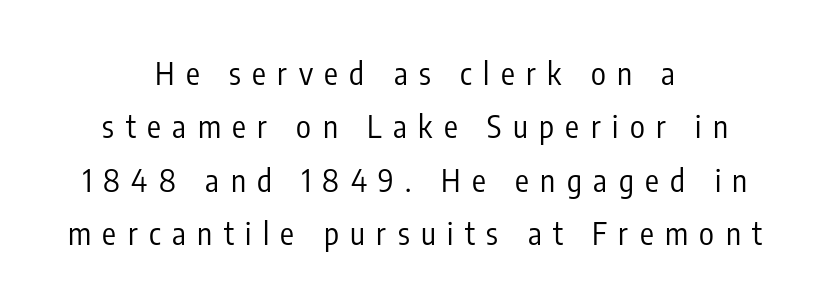
Q: Is the text bold? A: No.
Q: Is the text italic (slanted)? A: No, it is upright.
Q: Is the typeface a serif or a sans-serif typeface? A: Sans-serif.
Q: Is the text underlined? A: No.
Q: How is the paragraph aligned? A: Centered.
Q: Is the spacing between letters normal or unusually wide? A: Unusually wide.
Q: Width (condensed, normal, or wide)? A: Condensed.
Q: Stroke contrast? A: Low.
Q: x-height? A: Medium.
Q: Monospaced? A: No.
